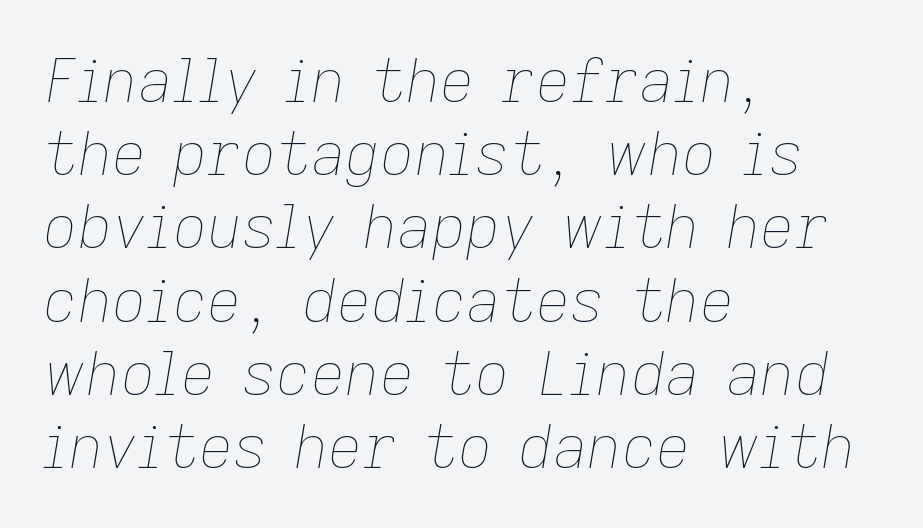
{"italic": "yes", "lean": "right", "slant_degrees": 9, "bold": "no", "weight": "thin", "width": "normal", "stroke_contrast": "low", "x_height": "medium", "monospaced": "no", "underline": "no", "align": "left", "line_spacing_ratio": 1.22, "letter_spacing": "normal", "letter_spacing_em": 0.0, "glyph_px": 60}
